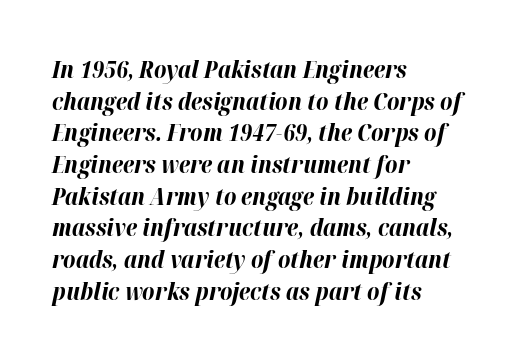
The image shows 24 px bold type, italic (leaning right); set left-aligned, normal line spacing (1.32x), normal letter spacing, not underlined.
